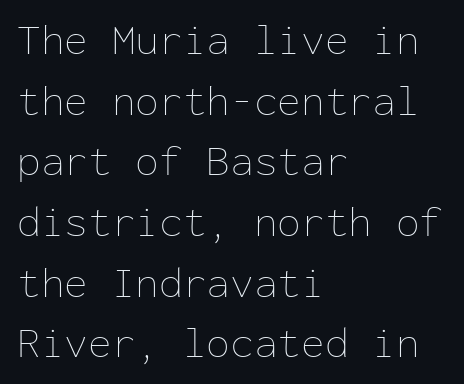
{"italic": "no", "bold": "no", "weight": "thin", "width": "normal", "stroke_contrast": "low", "x_height": "medium", "monospaced": "yes", "underline": "no", "align": "left", "line_spacing": "normal", "line_spacing_ratio": 1.41, "letter_spacing": "normal", "letter_spacing_em": 0.0, "glyph_px": 43}
